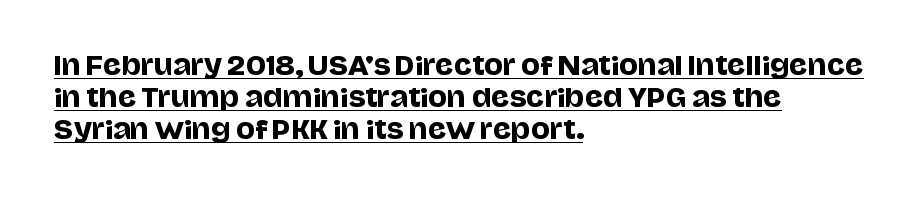
The image shows 25 px text type, upright; set left-aligned, normal line spacing (1.29x), normal letter spacing, underlined.
